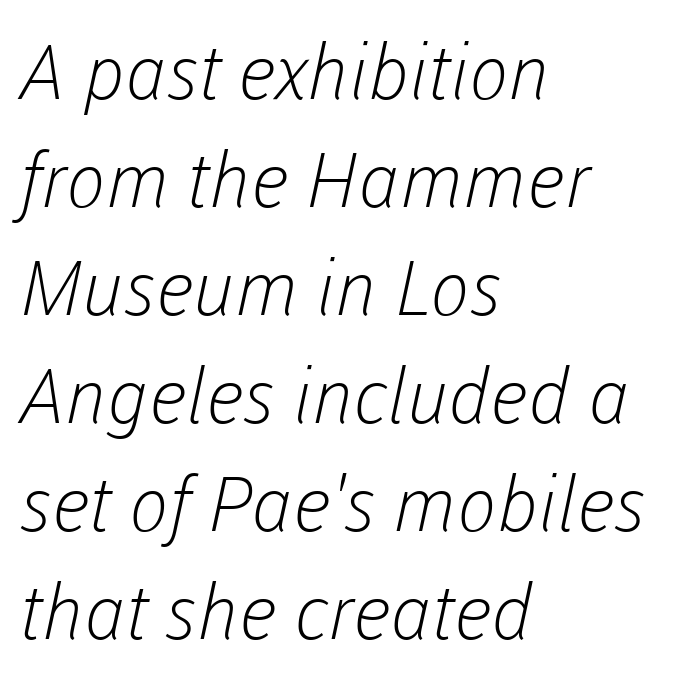
This sample has the flowing, uneven cadence of proportional lettering. Has an underline been added? It has not. The text block is weighted toward the left margin, trailing off unevenly rightward. The font sits on the lighter half of the weight spectrum, regular included.
